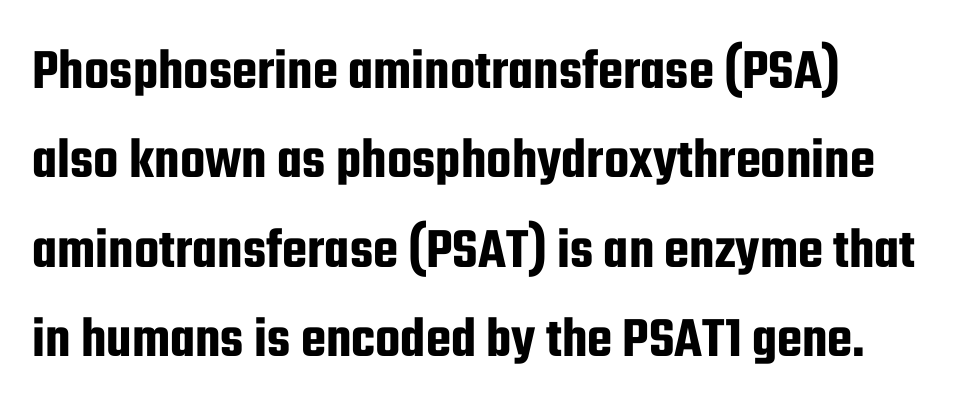
The paragraph shown leans on its left margin. Plain, unruled lines of type. Proportional: the letters do not fall into vertical columns. How are the letters spaced? Ordinarily, with no added tracking. The type sits square on the baseline with zero lean.
